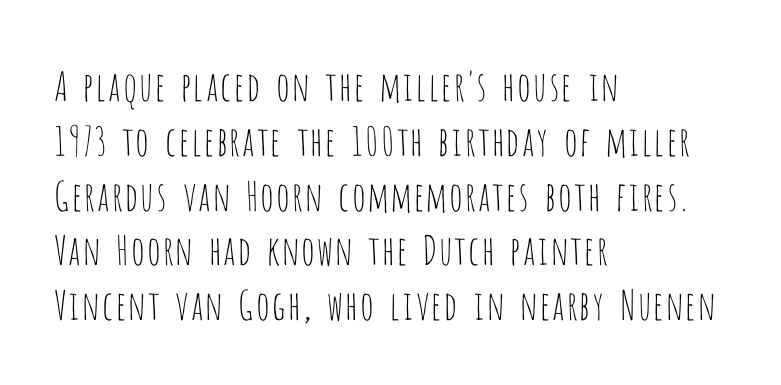
The setting favours the left margin, as ordinary paragraphs usually do. Vertical stems look standard width or narrower in stroke. Look at the tracking — it's just the regular setting, nothing added. Stroke terminals: plain, sans-serif.
